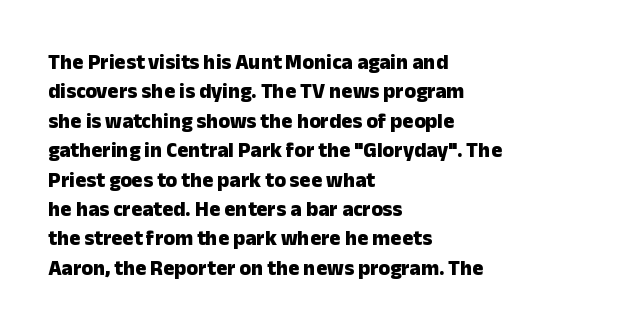
The image shows 21 px bold type, upright; set left-aligned, normal line spacing (1.4x), normal letter spacing, not underlined.
